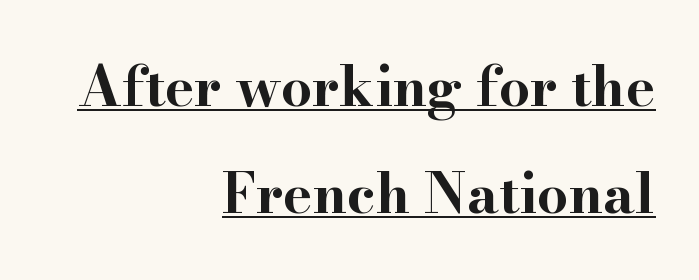
Q: Is the text bold? A: Yes.
Q: Is the text italic (slanted)? A: No, it is upright.
Q: Is the typeface a serif or a sans-serif typeface? A: Serif.
Q: Is the text underlined? A: Yes.
Q: How is the paragraph aligned? A: Right-aligned.
Q: Is the spacing between letters normal or unusually wide? A: Normal.
Q: Is the spacing between lines tight, normal or loose? A: Loose.
Q: Width (condensed, normal, or wide)? A: Wide.
Q: Stroke contrast? A: High.
Q: x-height? A: Small.
Q: Monospaced? A: No.
